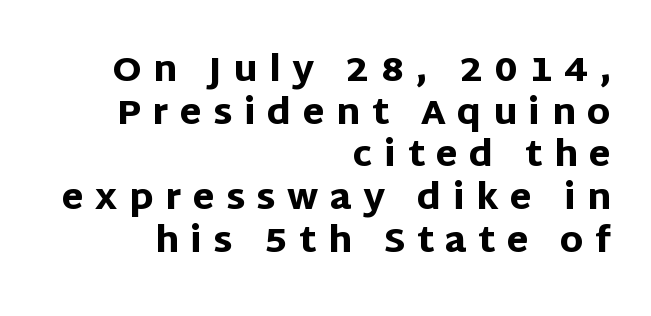
Q: Is the text bold? A: Yes.
Q: Is the text italic (slanted)? A: No, it is upright.
Q: Is the typeface a serif or a sans-serif typeface? A: Sans-serif.
Q: Is the text underlined? A: No.
Q: How is the paragraph aligned? A: Right-aligned.
Q: Is the spacing between letters normal or unusually wide? A: Unusually wide.
Q: Width (condensed, normal, or wide)? A: Normal.
Q: Stroke contrast? A: Low.
Q: x-height? A: Large.
Q: Monospaced? A: No.
